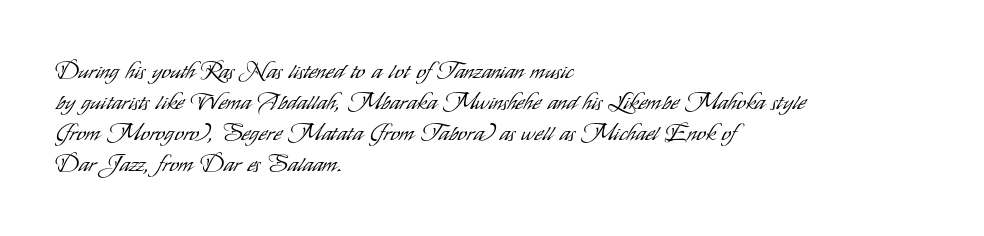
The image shows 23 px text type; set left-aligned, normal line spacing (1.35x), normal letter spacing, not underlined.
